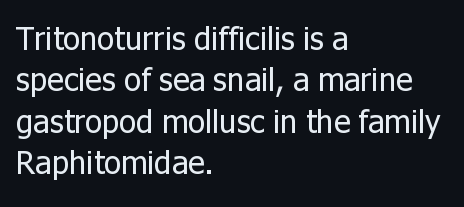
{"serif": "no", "italic": "no", "bold": "no", "weight": "regular", "width": "normal", "stroke_contrast": "low", "x_height": "medium", "monospaced": "no", "underline": "no", "align": "left", "line_spacing": "normal", "line_spacing_ratio": 1.29, "letter_spacing": "normal", "letter_spacing_em": 0.0, "glyph_px": 32}
